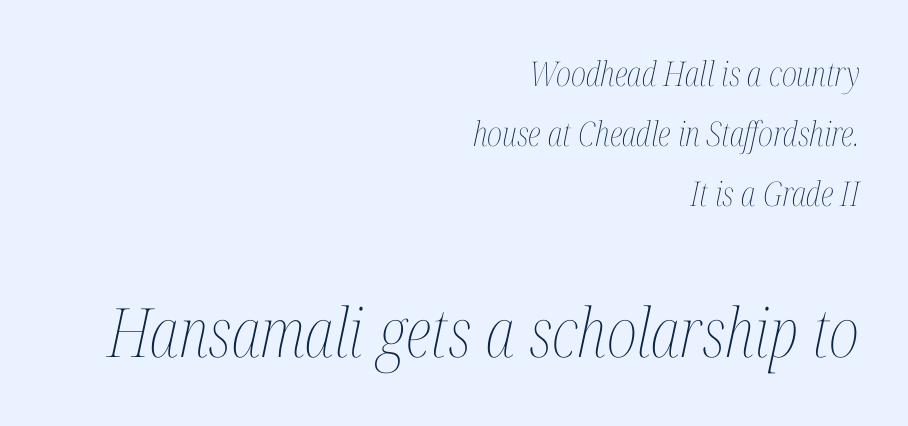
Q: Is the text bold? A: No.
Q: Is the text italic (slanted)? A: Yes, it leans right by about 12 degrees.
Q: Is the text underlined? A: No.
Q: How is the paragraph aligned? A: Right-aligned.
Q: Is the spacing between letters normal or unusually wide? A: Normal.
Q: Which block of text is set in a larger size, the first (top) or the second (bottom)? A: The second (bottom) one.
Q: Width (condensed, normal, or wide)? A: Condensed.
Q: Stroke contrast? A: Medium.
Q: x-height? A: Medium.
Q: Monospaced? A: No.
